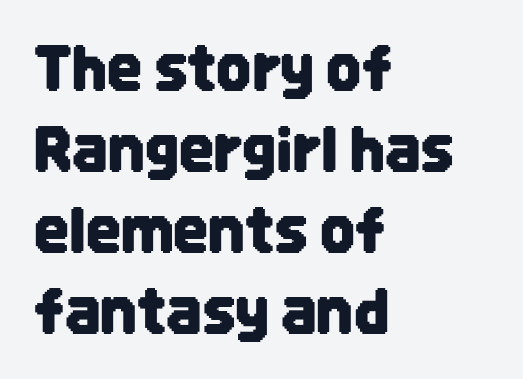
Q: Is the text italic (slanted)? A: No, it is upright.
Q: Is the typeface a serif or a sans-serif typeface? A: Sans-serif.
Q: Is the text underlined? A: No.
Q: How is the paragraph aligned? A: Left-aligned.
Q: Is the spacing between letters normal or unusually wide? A: Normal.
Q: Is the spacing between lines tight, normal or loose? A: Normal.
Q: Width (condensed, normal, or wide)? A: Condensed.
Q: Stroke contrast? A: Low.
Q: x-height? A: Large.
Q: Monospaced? A: No.
